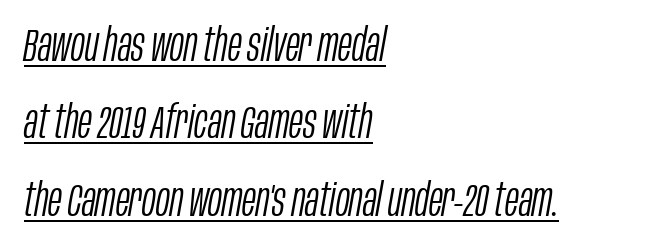
The image shows 46 px light, condensed type, italic (leaning right); set left-aligned, normal line spacing (1.68x), normal letter spacing, underlined; low stroke contrast and a large x-height.
